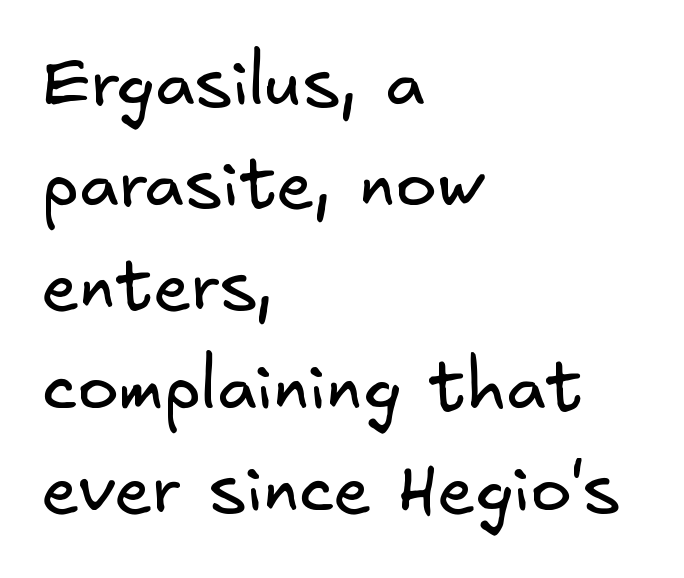
Q: Is the text bold? A: No.
Q: Is the typeface a serif or a sans-serif typeface? A: Sans-serif.
Q: Is the text underlined? A: No.
Q: How is the paragraph aligned? A: Left-aligned.
Q: Is the spacing between letters normal or unusually wide? A: Normal.
Q: Is the spacing between lines tight, normal or loose? A: Normal.
Q: Width (condensed, normal, or wide)? A: Normal.
Q: Stroke contrast? A: Low.
Q: x-height? A: Small.
